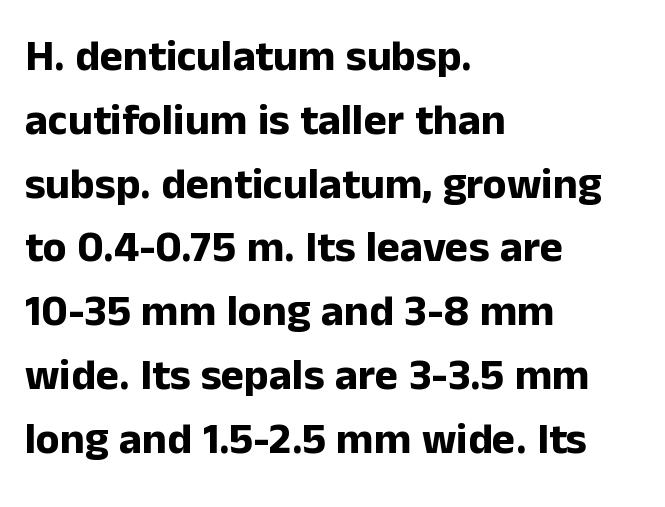
The rows are spaced the way most documents space them. The compositor pushed each line to the left boundary. Note: no serifs on the glyphs. The area under the type is left untouched. These lines are rendered in a variable-pitch font. Upright lettering throughout.
